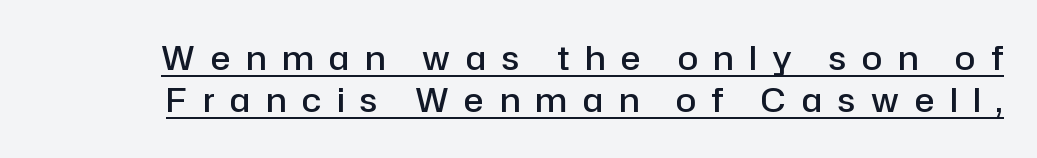
{"serif": "no", "italic": "no", "bold": "semi", "weight": "semibold", "width": "normal", "stroke_contrast": "low", "x_height": "medium", "monospaced": "no", "underline": "yes", "line_spacing": "normal", "line_spacing_ratio": 1.28, "letter_spacing": "wide", "letter_spacing_em": 0.48, "glyph_px": 33}
